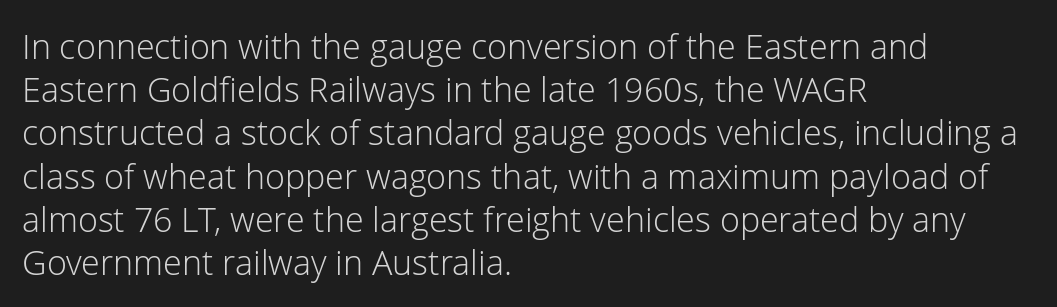
Q: Is the text bold? A: No.
Q: Is the text italic (slanted)? A: No, it is upright.
Q: Is the typeface a serif or a sans-serif typeface? A: Sans-serif.
Q: Is the text underlined? A: No.
Q: How is the paragraph aligned? A: Left-aligned.
Q: Is the spacing between letters normal or unusually wide? A: Normal.
Q: Is the spacing between lines tight, normal or loose? A: Normal.
Q: Width (condensed, normal, or wide)? A: Normal.
Q: Stroke contrast? A: Low.
Q: x-height? A: Medium.
Q: Monospaced? A: No.
